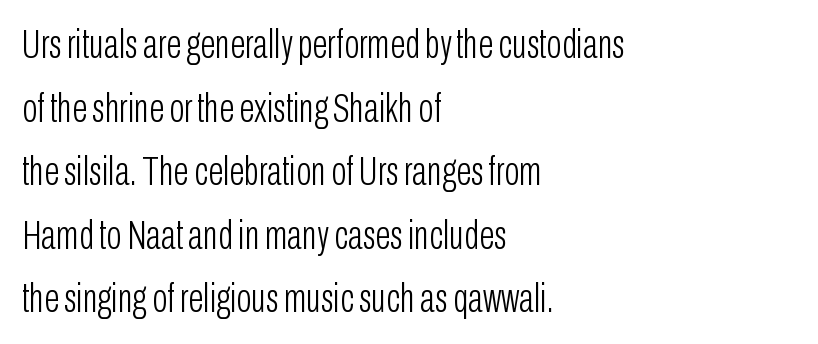
Q: Is the text bold? A: No.
Q: Is the text italic (slanted)? A: No, it is upright.
Q: Is the typeface a serif or a sans-serif typeface? A: Sans-serif.
Q: Is the text underlined? A: No.
Q: How is the paragraph aligned? A: Left-aligned.
Q: Is the spacing between letters normal or unusually wide? A: Normal.
Q: Is the spacing between lines tight, normal or loose? A: Normal.
Q: Width (condensed, normal, or wide)? A: Condensed.
Q: Stroke contrast? A: Low.
Q: x-height? A: Medium.
Q: Monospaced? A: No.
